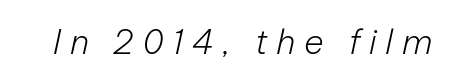
{"italic": "yes", "lean": "right", "slant_degrees": 12, "bold": "no", "weight": "light", "width": "normal", "stroke_contrast": "low", "x_height": "medium", "monospaced": "no", "underline": "no", "letter_spacing": "wide", "letter_spacing_em": 0.25, "glyph_px": 34}
